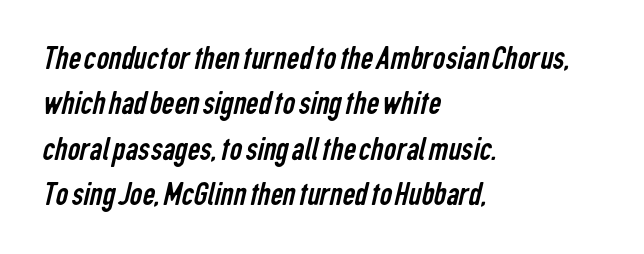
Q: Is the text bold? A: No.
Q: Is the typeface a serif or a sans-serif typeface? A: Sans-serif.
Q: Is the text underlined? A: No.
Q: How is the paragraph aligned? A: Left-aligned.
Q: Is the spacing between letters normal or unusually wide? A: Normal.
Q: Is the spacing between lines tight, normal or loose? A: Normal.
Q: Width (condensed, normal, or wide)? A: Condensed.
Q: Stroke contrast? A: Low.
Q: x-height? A: Medium.
Q: Monospaced? A: No.
